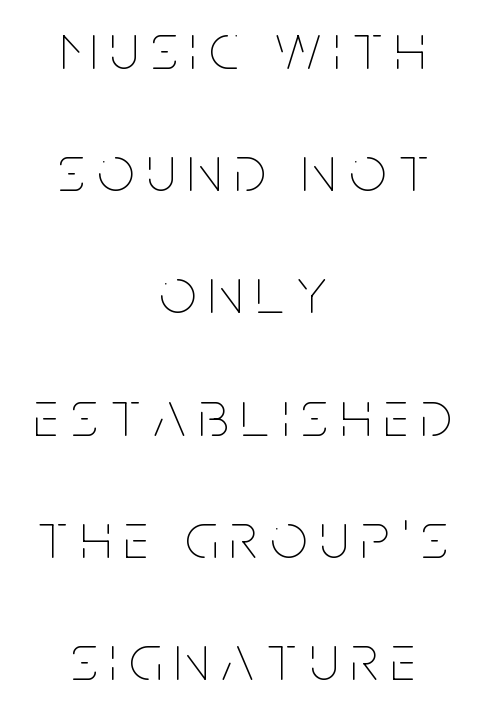
Style check: upright. No word sits above an underline. Spacing between characters has been opened up far beyond the box default. Here the designer chose a conventional face with non-uniform glyph widths.
